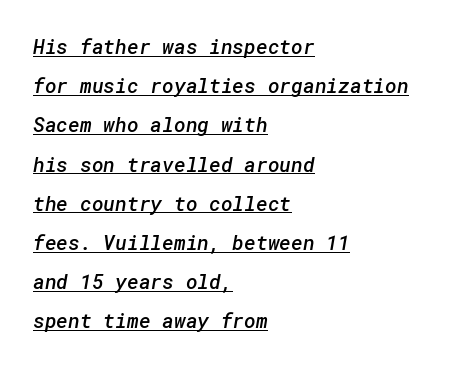
{"bold": "semi", "underline": "yes", "align": "left", "line_spacing": "loose", "line_spacing_ratio": 1.96, "letter_spacing": "normal", "letter_spacing_em": 0.0, "glyph_px": 20}
